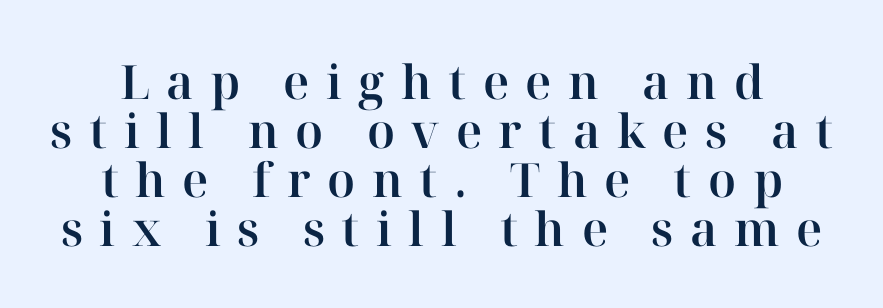
{"serif": "yes", "italic": "no", "width": "normal", "stroke_contrast": "high", "x_height": "medium", "monospaced": "no", "underline": "no", "line_spacing": "tight", "line_spacing_ratio": 1.04, "letter_spacing": "wide", "letter_spacing_em": 0.35, "glyph_px": 47}
